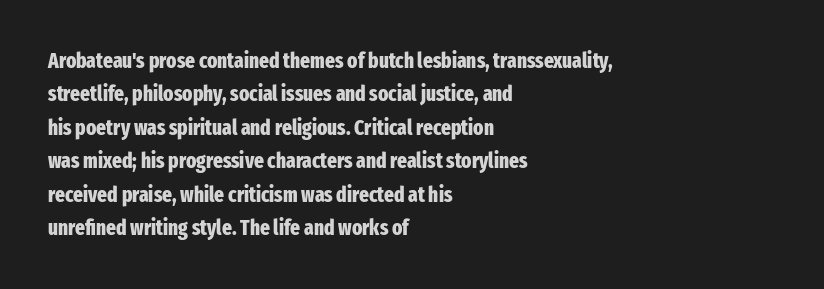
The lines sit at an ordinary, default distance from one another. Bare-footed words on every line. The rendering uses a bold face; every stroke is thick and dark. Posture: upright roman.
